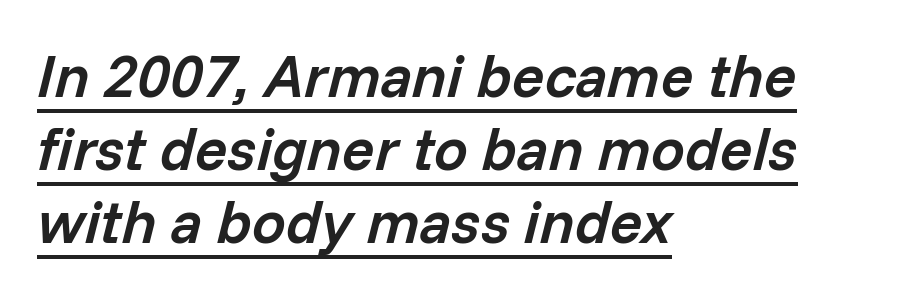
The passage shown is semibold, sitting just below true bold. Yep, that's italic — everything's leaning. Caption: standard tracking, unaltered. All the whitespace from short lines collects on the right. Do the characters align in a grid? No, the font is proportional.
